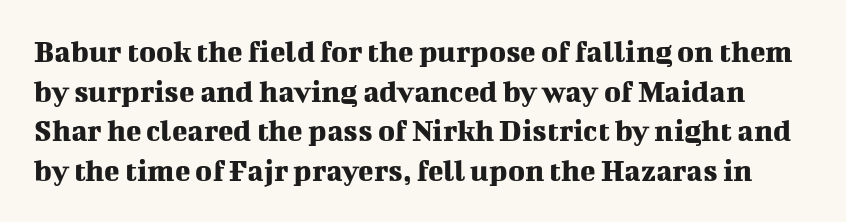
Q: Is the text italic (slanted)? A: No, it is upright.
Q: Is the typeface a serif or a sans-serif typeface? A: Serif.
Q: Is the text underlined? A: No.
Q: Is the spacing between letters normal or unusually wide? A: Normal.
Q: Width (condensed, normal, or wide)? A: Normal.
Q: Stroke contrast? A: Medium.
Q: x-height? A: Medium.
Q: Monospaced? A: No.
